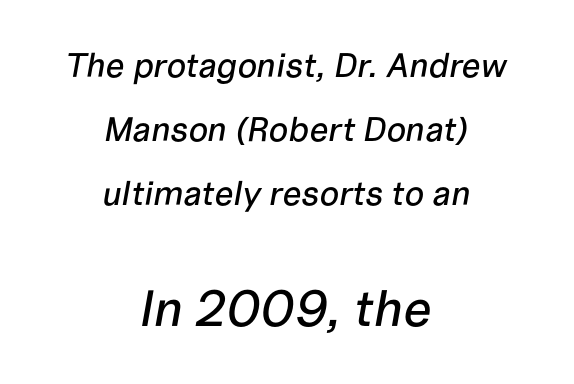
Q: Is the text italic (slanted)? A: Yes, it leans right by about 10 degrees.
Q: Is the text underlined? A: No.
Q: How is the paragraph aligned? A: Centered.
Q: Is the spacing between letters normal or unusually wide? A: Normal.
Q: Which block of text is set in a larger size, the first (top) or the second (bottom)? A: The second (bottom) one.
Q: Width (condensed, normal, or wide)? A: Normal.
Q: Stroke contrast? A: Low.
Q: x-height? A: Medium.
Q: Monospaced? A: No.
